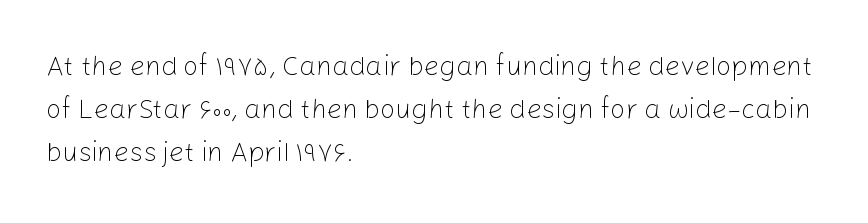
The image shows 27 px text type, upright; set left-aligned, normal line spacing (1.59x), normal letter spacing, not underlined.
